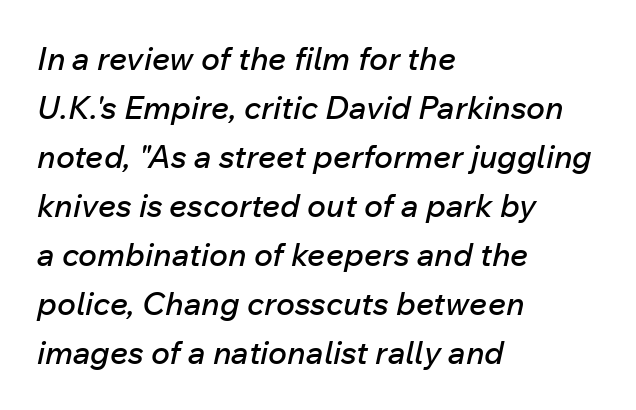
{"italic": "yes", "lean": "right", "slant_degrees": 12, "width": "normal", "stroke_contrast": "low", "x_height": "medium", "monospaced": "no", "underline": "no", "align": "left", "line_spacing": "normal", "line_spacing_ratio": 1.53, "letter_spacing": "normal", "letter_spacing_em": 0.0, "glyph_px": 32}
